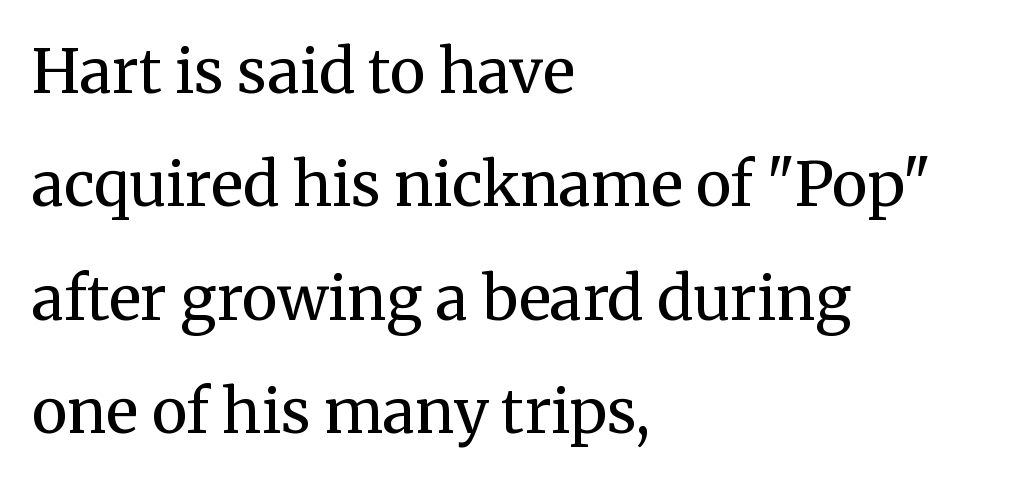
Q: Is the text bold? A: No.
Q: Is the text italic (slanted)? A: No, it is upright.
Q: Is the typeface a serif or a sans-serif typeface? A: Serif.
Q: Is the text underlined? A: No.
Q: How is the paragraph aligned? A: Left-aligned.
Q: Is the spacing between letters normal or unusually wide? A: Normal.
Q: Width (condensed, normal, or wide)? A: Normal.
Q: Stroke contrast? A: Medium.
Q: x-height? A: Medium.
Q: Monospaced? A: No.
